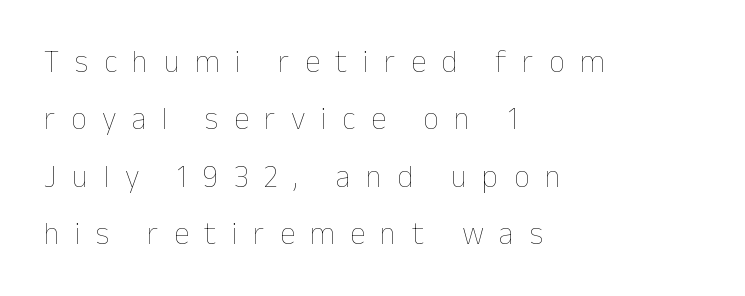
The image shows 31 px thin type, upright; set left-aligned, line spacing 1.85x, unusually wide letter spacing (+0.5 em), not underlined; low stroke contrast and a medium x-height.
